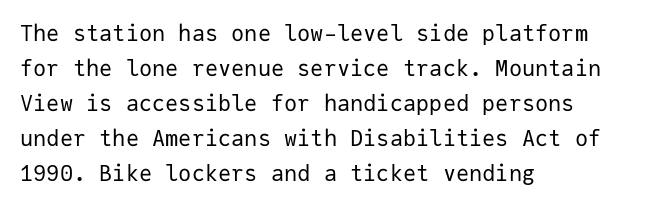
{"italic": "no", "bold": "no", "underline": "no", "align": "left", "line_spacing": "normal", "line_spacing_ratio": 1.59, "letter_spacing": "normal", "letter_spacing_em": 0.0, "glyph_px": 22}
